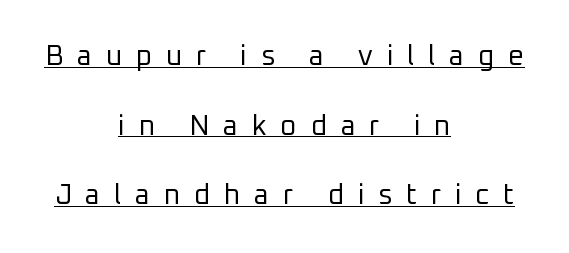
Q: Is the text bold? A: No.
Q: Is the text italic (slanted)? A: No, it is upright.
Q: Is the typeface a serif or a sans-serif typeface? A: Sans-serif.
Q: Is the text underlined? A: Yes.
Q: How is the paragraph aligned? A: Centered.
Q: Is the spacing between letters normal or unusually wide? A: Unusually wide.
Q: Is the spacing between lines tight, normal or loose? A: Loose.
Q: Width (condensed, normal, or wide)? A: Normal.
Q: Stroke contrast? A: Low.
Q: x-height? A: Medium.
Q: Monospaced? A: No.
